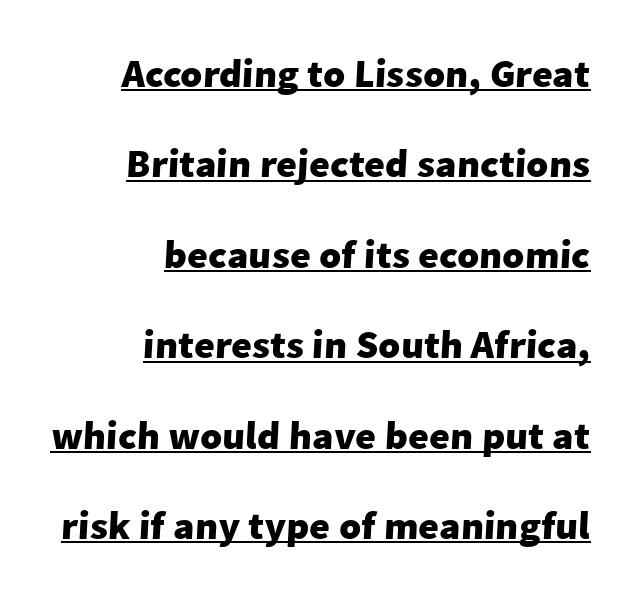
Every word sits above its own underline. The ragged edge is on the left, which tells us the setting is flush right. This sample uses plain, unmodified letter spacing. Baseline-to-baseline distance is far greater than the letter height.
